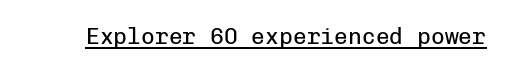
The image shows 23 px text type, upright; set normal letter spacing, underlined.
